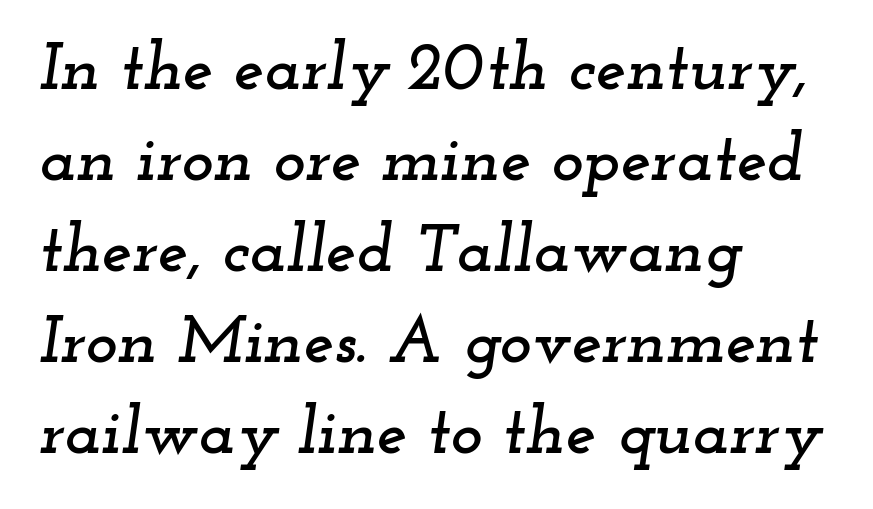
Q: Is the text italic (slanted)? A: Yes, it leans right by about 12 degrees.
Q: Is the typeface a serif or a sans-serif typeface? A: Serif.
Q: Is the text underlined? A: No.
Q: How is the paragraph aligned? A: Left-aligned.
Q: Is the spacing between letters normal or unusually wide? A: Normal.
Q: Is the spacing between lines tight, normal or loose? A: Normal.
Q: Width (condensed, normal, or wide)? A: Wide.
Q: Stroke contrast? A: Low.
Q: x-height? A: Small.
Q: Monospaced? A: No.
